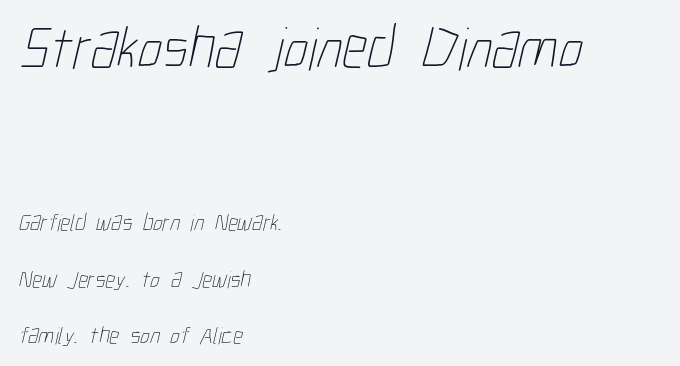
Q: Is the text bold? A: No.
Q: Is the text underlined? A: No.
Q: How is the paragraph aligned? A: Left-aligned.
Q: Is the spacing between letters normal or unusually wide? A: Normal.
Q: Is the spacing between lines tight, normal or loose? A: Loose.
Q: Which block of text is set in a larger size, the first (top) or the second (bottom)? A: The first (top) one.
Q: Width (condensed, normal, or wide)? A: Condensed.
Q: Stroke contrast? A: Low.
Q: x-height? A: Medium.
Q: Monospaced? A: No.
